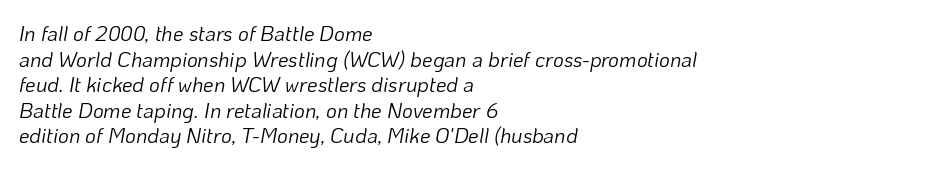
Emphasis-style slanted type is in use. How are the letters spaced? Ordinarily, with no added tracking. One-word summary of the alignment: left. The weight tops out at a normal text grade. This rendering features lettering with no underline.
